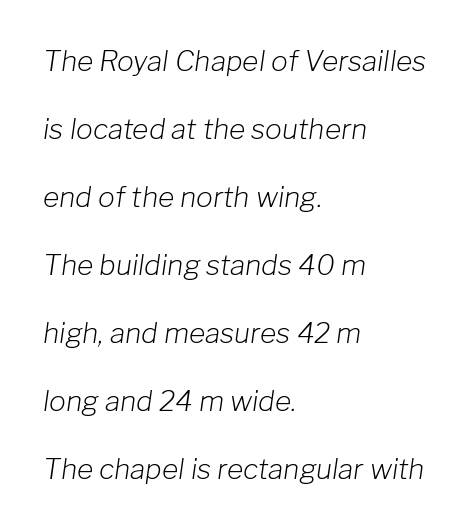
The image shows 28 px light type, italic (leaning right); set left-aligned, loose line spacing (2.43x), normal letter spacing, not underlined; low stroke contrast and a medium x-height.
